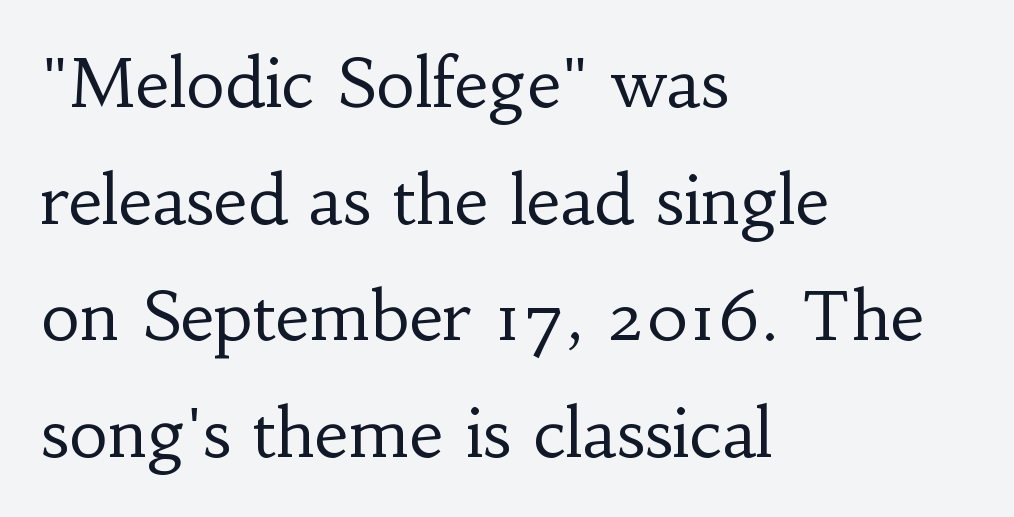
Each word holds together tightly as a unit, with standard inter-letter gaps. This rendering employs a face with finishing strokes, i.e., a serif. The passage shown is not bold in any degree. This sample has the flowing, uneven cadence of proportional lettering. Plain, unruled lines of type.
